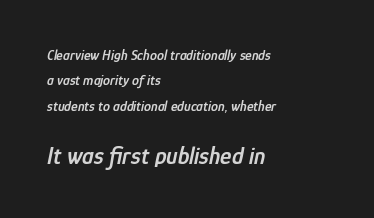
What stands out about the letter spacing? Nothing — it is the standard amount. The glyphs look as if they've been sheared to an angle. Lines of text with bare space underneath. Notice how the passage keeps a crisp vertical edge on the left only. Visually, the bottom section dominates because its glyphs are scaled up.
